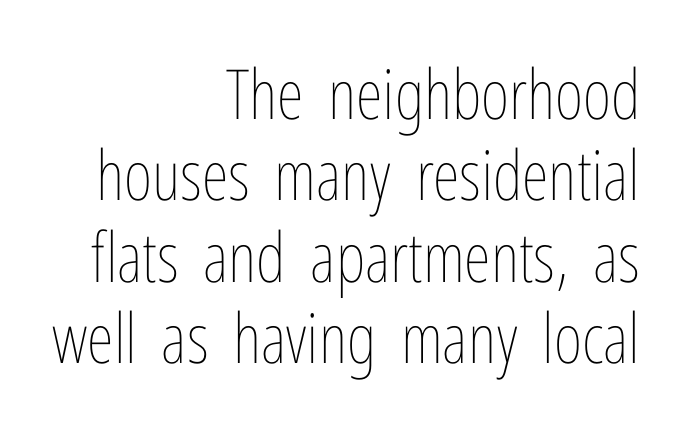
{"italic": "no", "bold": "no", "weight": "thin", "width": "condensed", "stroke_contrast": "low", "x_height": "medium", "monospaced": "no", "underline": "no", "align": "right", "line_spacing_ratio": 1.18, "letter_spacing": "normal", "letter_spacing_em": 0.0, "glyph_px": 69}
